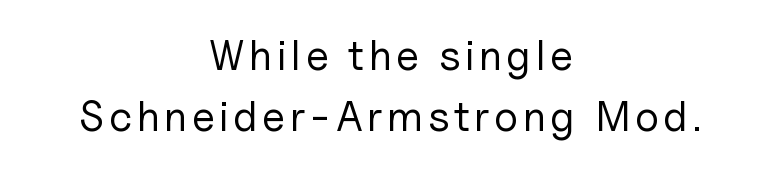
The rendering uses natural spacing where letterforms have individual widths. Regular leading. The area under the type is left untouched. The letters stand straight up with perfectly vertical stems. Unlike a traditional serif, this face leaves its strokes unadorned. These lines stack symmetrically, like a column narrowing and widening about its center.
